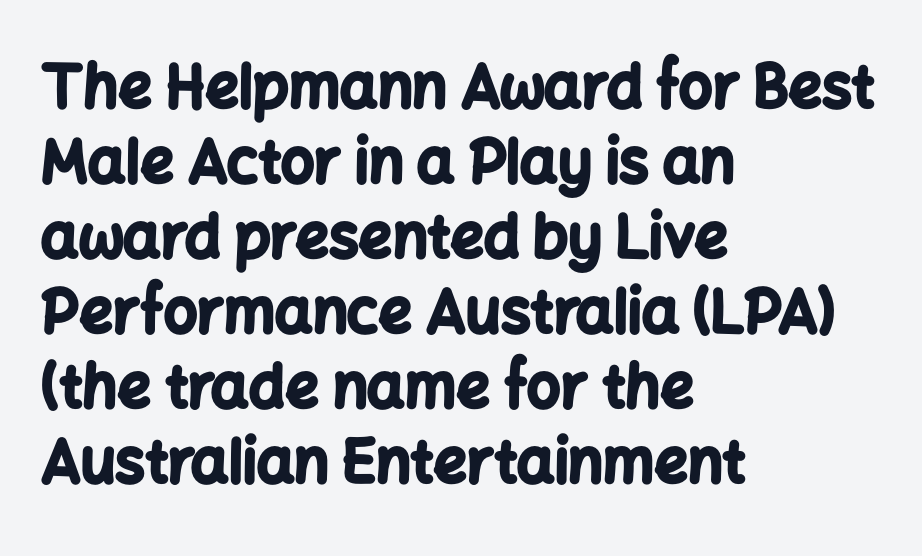
The image shows 59 px bold sans-serif type, upright; set left-aligned, normal line spacing (1.27x), normal letter spacing, not underlined; low stroke contrast and a medium x-height.
